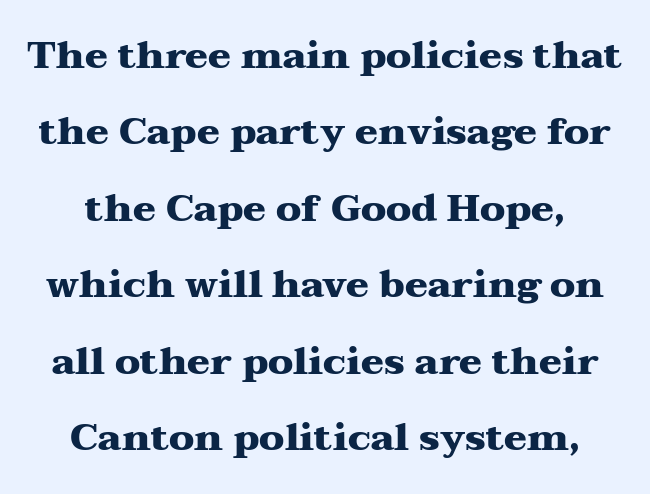
The image shows 38 px heavy, wide serif type, upright; set centered, loose line spacing (2.01x), normal letter spacing, not underlined; medium stroke contrast and a medium x-height.
